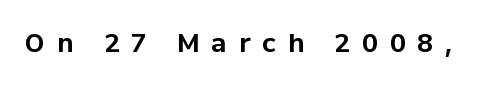
Q: Is the text bold? A: Yes.
Q: Is the text italic (slanted)? A: No, it is upright.
Q: Is the text underlined? A: No.
Q: Is the spacing between letters normal or unusually wide? A: Unusually wide.
